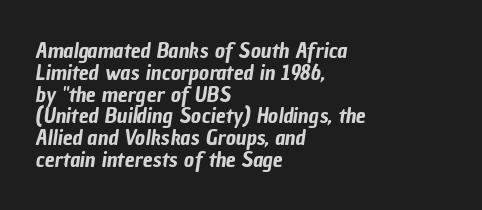
{"underline": "no", "align": "left", "line_spacing": "tight", "line_spacing_ratio": 0.99, "letter_spacing": "normal", "letter_spacing_em": 0.0, "glyph_px": 22}
